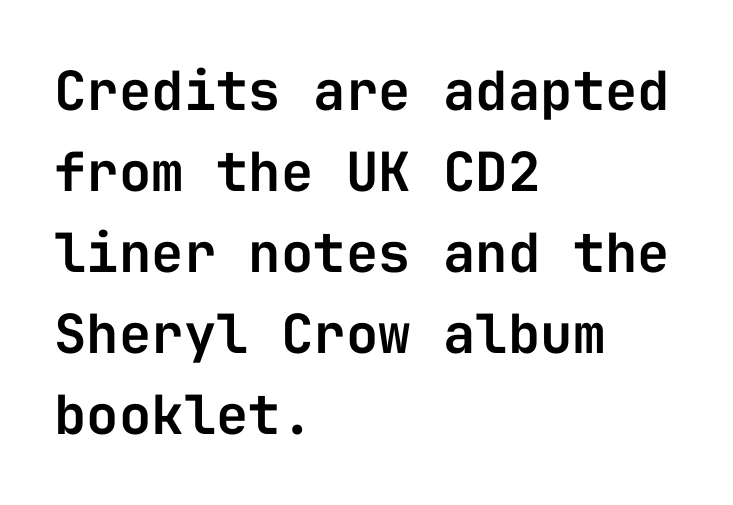
The image shows 54 px sans-serif type, upright, monospaced; set left-aligned, normal line spacing (1.5x), normal letter spacing, not underlined; low stroke contrast and a medium x-height.
